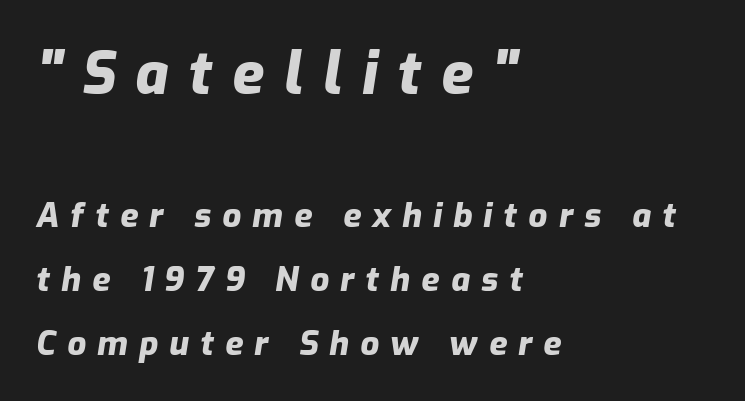
{"italic": "yes", "lean": "right", "slant_degrees": 9, "bold": "yes", "weight": "heavy", "width": "normal", "stroke_contrast": "low", "x_height": "medium", "monospaced": "no", "underline": "no", "align": "left", "line_spacing": "loose", "line_spacing_ratio": 1.93, "letter_spacing": "wide", "letter_spacing_em": 0.34, "larger_block": "first", "size_ratio": 1.76, "glyph_px": 58}
